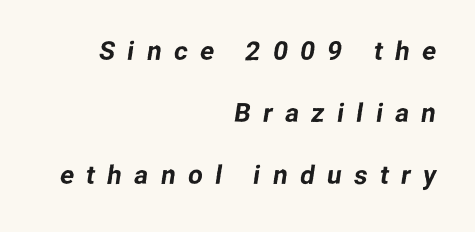
The rendering uses a large line-height, opening up the rows. Layout note: lines flush right. Has an underline been added? It has not. Someone cranked the tracking dial way up on this one.
